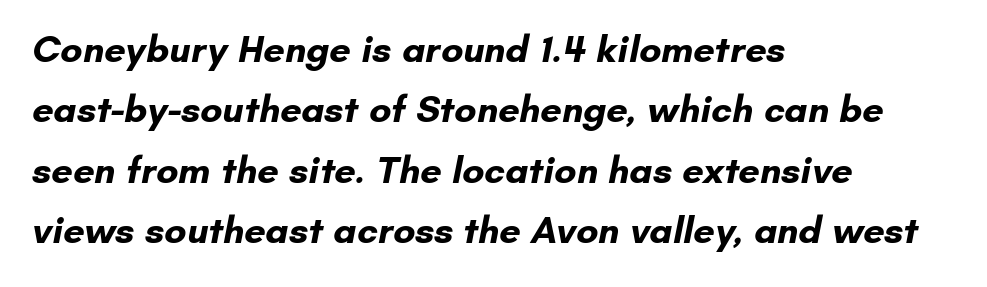
Q: Is the text bold? A: Yes.
Q: Is the typeface a serif or a sans-serif typeface? A: Sans-serif.
Q: Is the text underlined? A: No.
Q: How is the paragraph aligned? A: Left-aligned.
Q: Is the spacing between letters normal or unusually wide? A: Normal.
Q: Is the spacing between lines tight, normal or loose? A: Normal.
Q: Width (condensed, normal, or wide)? A: Normal.
Q: Stroke contrast? A: Low.
Q: x-height? A: Small.
Q: Monospaced? A: No.
